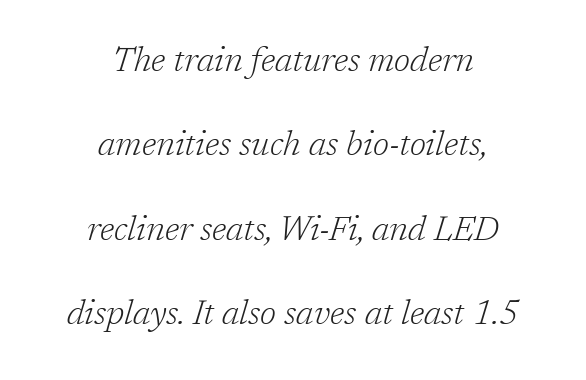
Q: Is the text bold? A: No.
Q: Is the text italic (slanted)? A: Yes, it leans right by about 17 degrees.
Q: Is the typeface a serif or a sans-serif typeface? A: Serif.
Q: Is the text underlined? A: No.
Q: How is the paragraph aligned? A: Centered.
Q: Is the spacing between letters normal or unusually wide? A: Normal.
Q: Is the spacing between lines tight, normal or loose? A: Loose.
Q: Width (condensed, normal, or wide)? A: Normal.
Q: Stroke contrast? A: Low.
Q: x-height? A: Medium.
Q: Monospaced? A: No.
